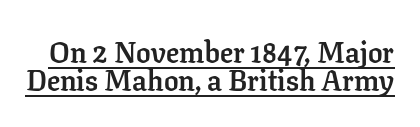
Q: Is the text bold? A: Yes.
Q: Is the text italic (slanted)? A: No, it is upright.
Q: Is the typeface a serif or a sans-serif typeface? A: Serif.
Q: Is the text underlined? A: Yes.
Q: Is the spacing between letters normal or unusually wide? A: Normal.
Q: Is the spacing between lines tight, normal or loose? A: Tight.
Q: Width (condensed, normal, or wide)? A: Normal.
Q: Stroke contrast? A: Low.
Q: x-height? A: Medium.
Q: Monospaced? A: No.
